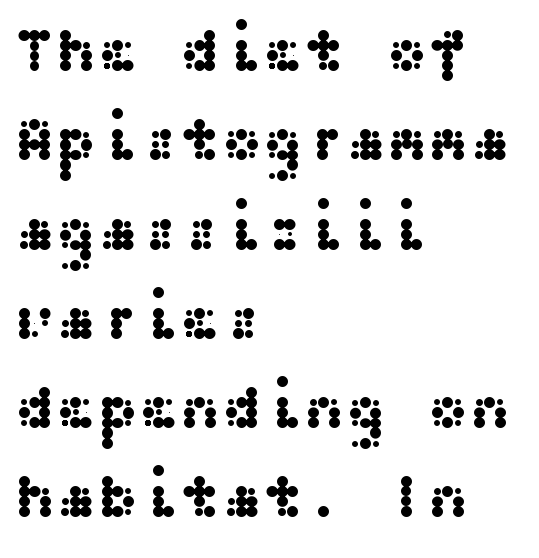
The image shows 62 px wide sans-serif type, upright; set left-aligned, normal line spacing (1.44x), normal letter spacing, not underlined; medium stroke contrast and a medium x-height.
